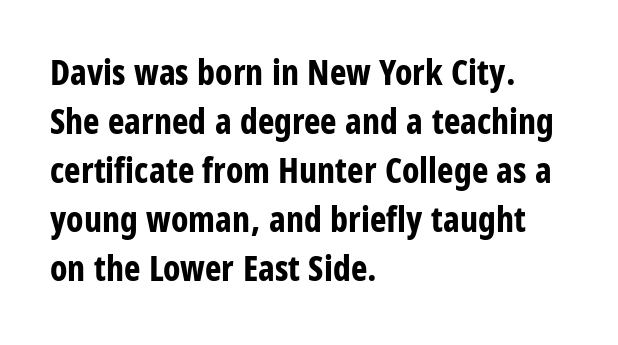
Q: Is the text bold? A: Yes.
Q: Is the text italic (slanted)? A: No, it is upright.
Q: Is the typeface a serif or a sans-serif typeface? A: Sans-serif.
Q: Is the text underlined? A: No.
Q: How is the paragraph aligned? A: Left-aligned.
Q: Is the spacing between letters normal or unusually wide? A: Normal.
Q: Is the spacing between lines tight, normal or loose? A: Normal.
Q: Width (condensed, normal, or wide)? A: Condensed.
Q: Stroke contrast? A: Low.
Q: x-height? A: Large.
Q: Monospaced? A: No.
